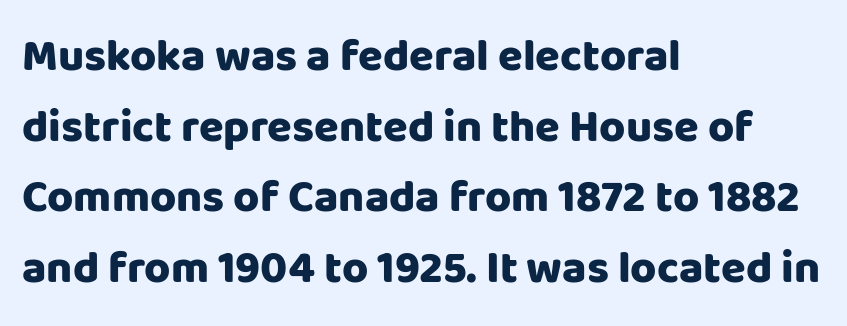
Anything drawn beneath the words? Only blank space. Rows of type keep a routine distance in the vertical direction. Look at the bottom of the vertical strokes: they stop flat, with no serifs. Ordinary non-slanted type is in use. Line beginnings align vertically; line endings do not.
